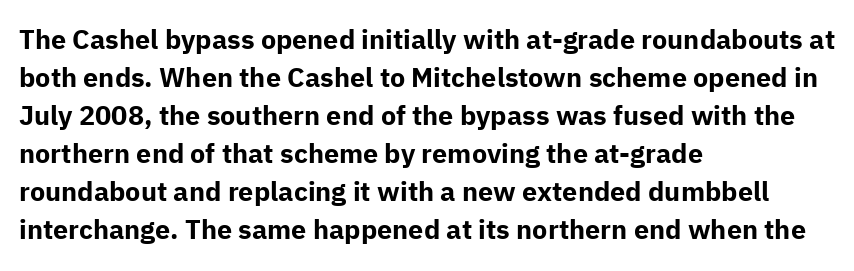
The image shows 27 px bold type, upright; set left-aligned, normal line spacing (1.41x), normal letter spacing, not underlined.
